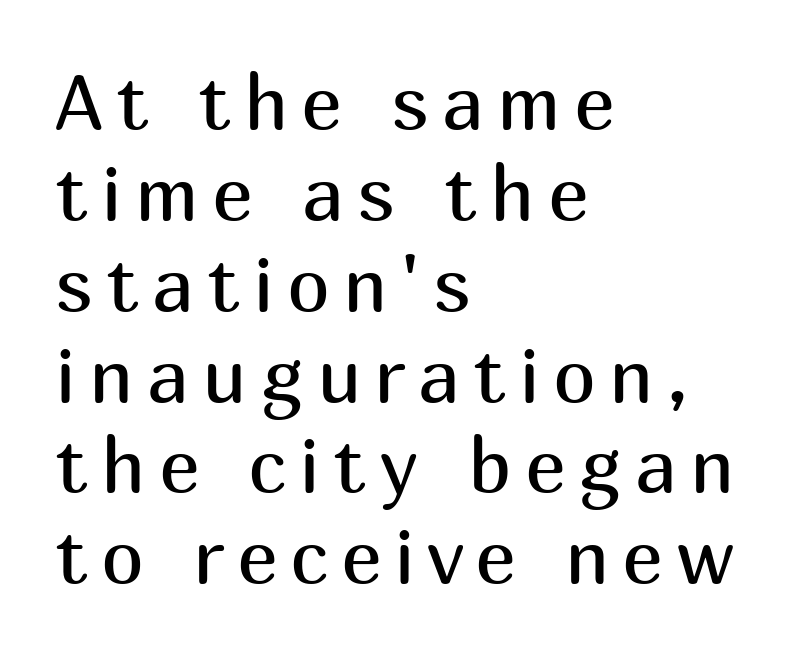
{"serif": "no", "italic": "no", "bold": "no", "weight": "regular", "width": "normal", "stroke_contrast": "medium", "x_height": "medium", "monospaced": "no", "underline": "no", "align": "left", "line_spacing_ratio": 1.18, "glyph_px": 77}
